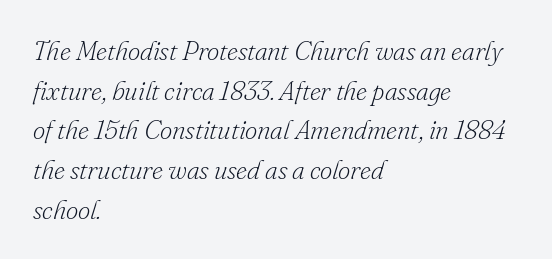
The face used here has a pronounced slope to its letters. The setting favours the left margin, as ordinary paragraphs usually do. Summary of weight: not heavy and not bold. Only glyphs here, with clear space below each row. Look at the tracking — it's just the regular setting, nothing added. Leading matches the norm, producing a regular column.
